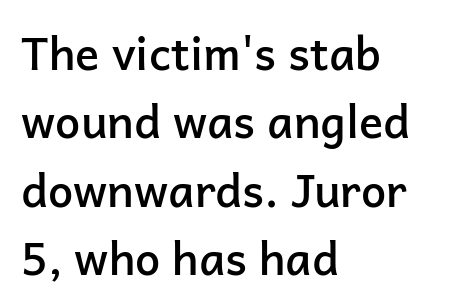
The image shows 45 px semibold sans-serif type, upright; set left-aligned, normal line spacing (1.52x), normal letter spacing, not underlined; low stroke contrast and a medium x-height.
